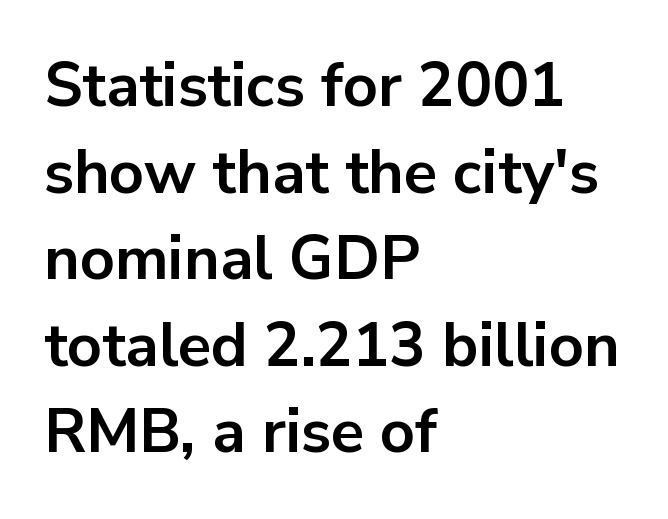
Q: Is the text bold? A: Yes.
Q: Is the text italic (slanted)? A: No, it is upright.
Q: Is the typeface a serif or a sans-serif typeface? A: Sans-serif.
Q: Is the text underlined? A: No.
Q: How is the paragraph aligned? A: Left-aligned.
Q: Is the spacing between letters normal or unusually wide? A: Normal.
Q: Is the spacing between lines tight, normal or loose? A: Normal.
Q: Width (condensed, normal, or wide)? A: Normal.
Q: Stroke contrast? A: Low.
Q: x-height? A: Medium.
Q: Monospaced? A: No.
